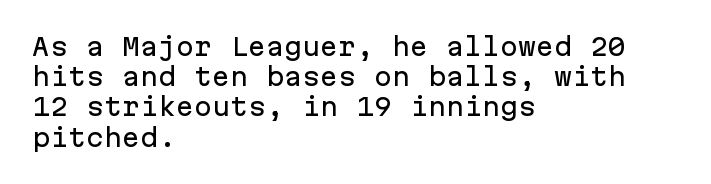
Q: Is the text italic (slanted)? A: No, it is upright.
Q: Is the text underlined? A: No.
Q: How is the paragraph aligned? A: Left-aligned.
Q: Is the spacing between letters normal or unusually wide? A: Normal.
Q: Is the spacing between lines tight, normal or loose? A: Normal.
